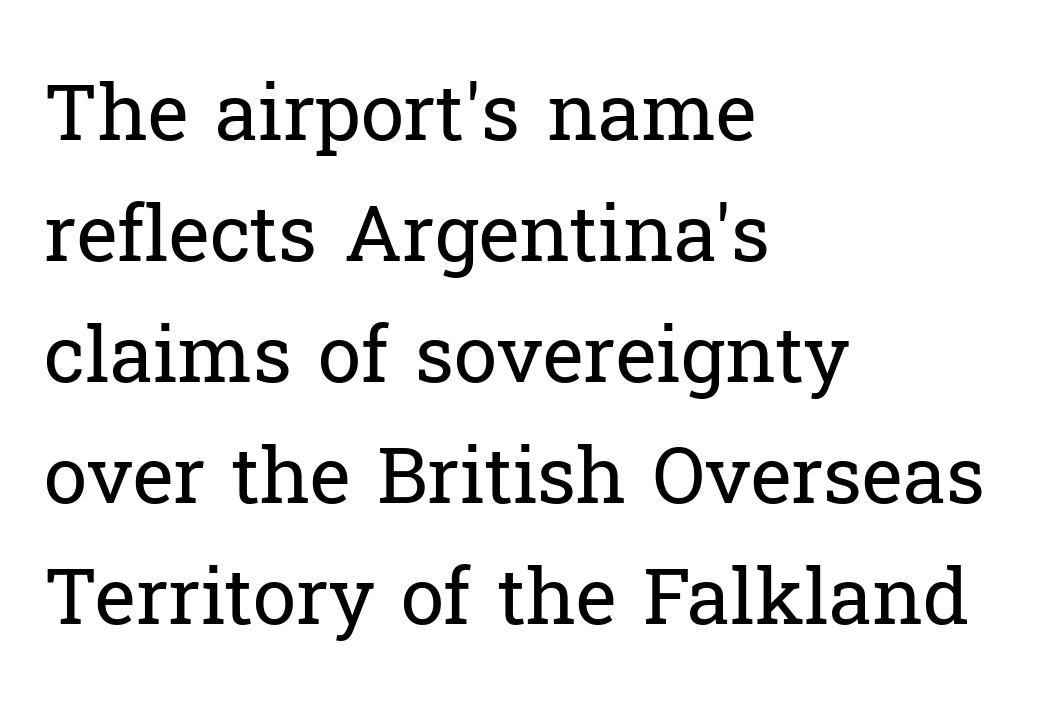
Alignment: flush left. No word sits above an underline. If you drew a line through each stem, it would be perfectly vertical. The letters advance in unequal steps, a hallmark of proportional type. This sample uses plain, unmodified letter spacing.
